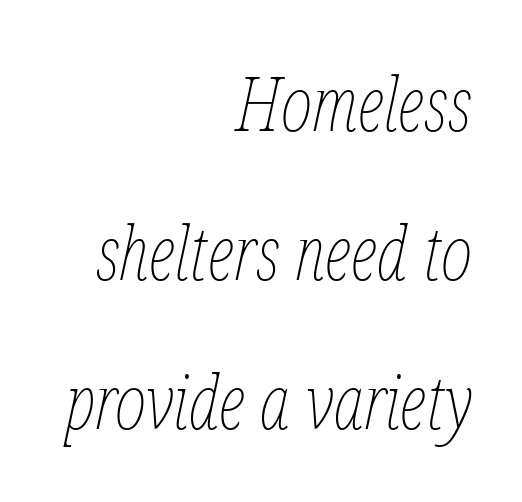
{"italic": "yes", "lean": "right", "slant_degrees": 12, "bold": "no", "weight": "thin", "width": "condensed", "stroke_contrast": "low", "x_height": "medium", "monospaced": "no", "underline": "no", "align": "right", "line_spacing": "loose", "line_spacing_ratio": 1.99, "letter_spacing": "normal", "letter_spacing_em": 0.0, "glyph_px": 75}
